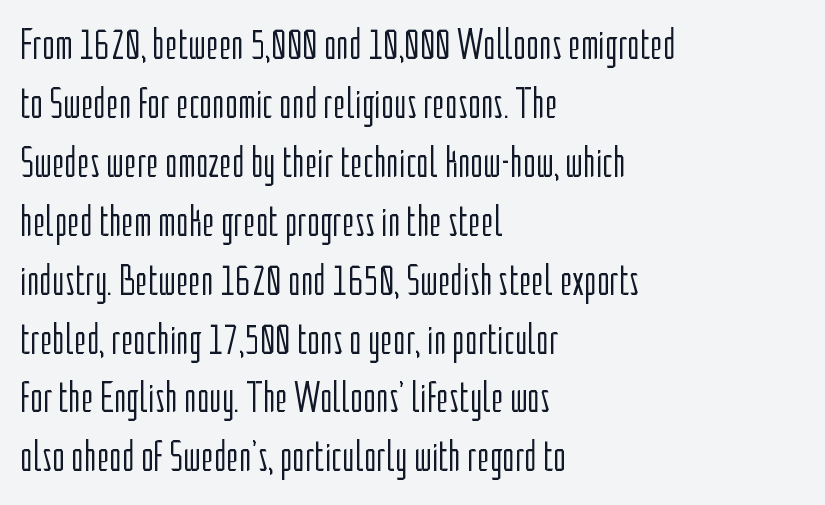
The zone under the glyphs is completely vacant. Character widths vary here, with narrow letters taking less room than wide ones. A student would call this left alignment; a typographer would say flush left, rag right. Posture: straight, roman, zero tilt. This block has exactly the height ordinary leading produces.
